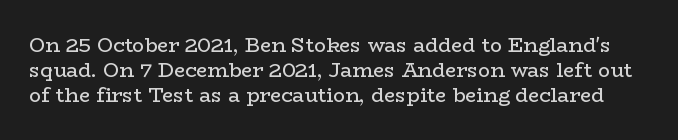
When letters stand straight like this, we call the style roman or upright. Bold? No — there's no thickening of the strokes. Letters rest on an invisible, unmarked baseline. Letter spacing: default.
